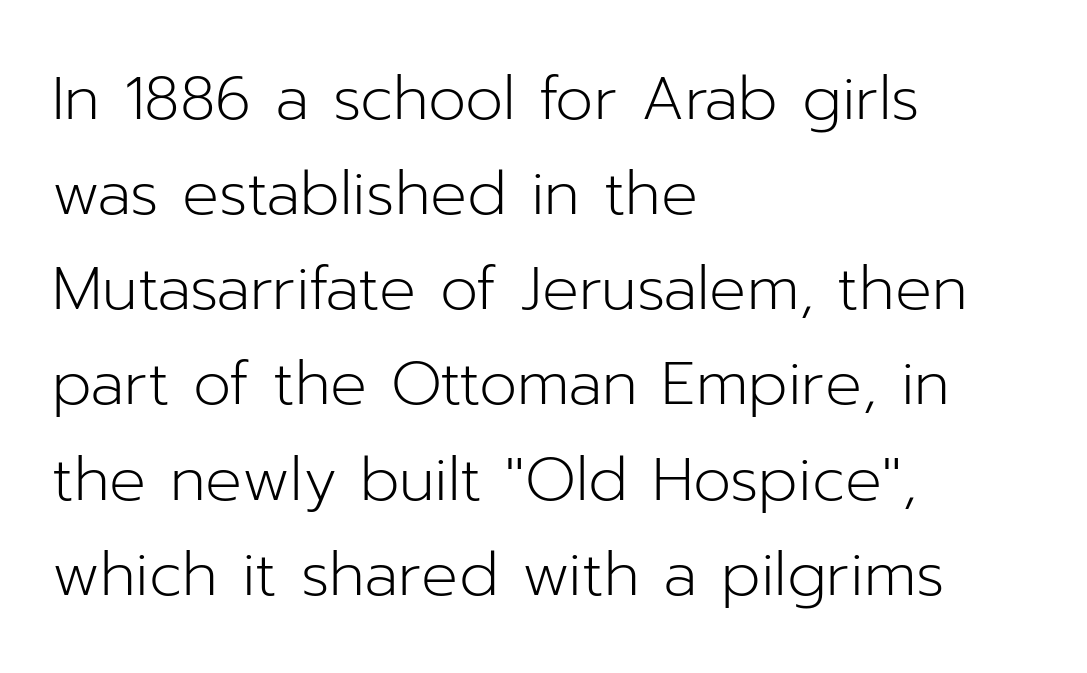
Q: Is the text bold? A: No.
Q: Is the text italic (slanted)? A: No, it is upright.
Q: Is the typeface a serif or a sans-serif typeface? A: Sans-serif.
Q: Is the text underlined? A: No.
Q: How is the paragraph aligned? A: Left-aligned.
Q: Is the spacing between letters normal or unusually wide? A: Normal.
Q: Is the spacing between lines tight, normal or loose? A: Normal.
Q: Width (condensed, normal, or wide)? A: Normal.
Q: Stroke contrast? A: Low.
Q: x-height? A: Medium.
Q: Monospaced? A: No.
